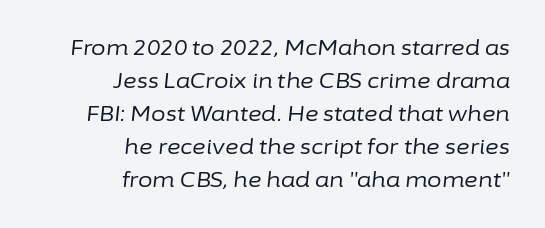
The image shows 21 px text type, italic (leaning right); set right-aligned, normal line spacing (1.57x), normal letter spacing, not underlined.
